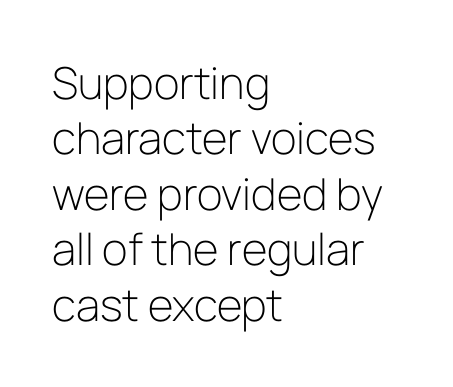
{"serif": "no", "italic": "no", "bold": "no", "weight": "light", "width": "normal", "stroke_contrast": "low", "x_height": "medium", "monospaced": "no", "underline": "no", "align": "left", "line_spacing": "normal", "line_spacing_ratio": 1.26, "letter_spacing": "normal", "letter_spacing_em": 0.0, "glyph_px": 44}
